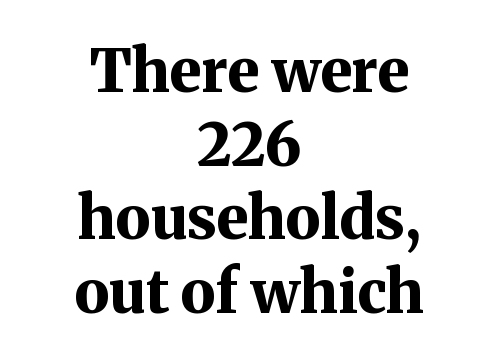
Underlining? Definitely not there. The rendering uses natural spacing where letterforms have individual widths. Between one letter and the next there's only the usual sliver of space. Horizontal bands of white between lines are of average thickness. The font's upright variant was chosen for this text.
